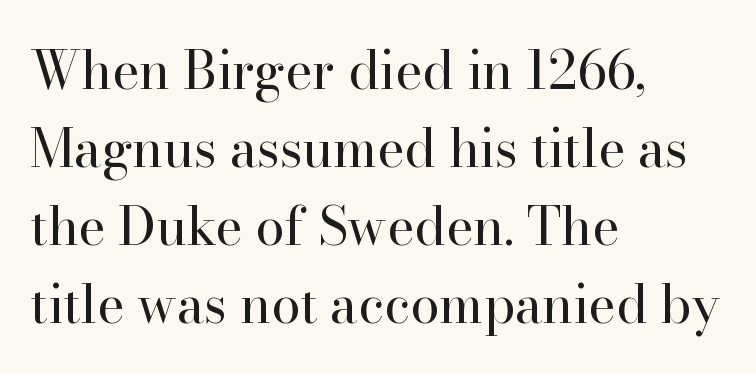
This rendering leaves character spacing at its baseline value. Descender tails drop into unmarked territory. Ascenders rise straight up at ninety degrees. The paragraph shown leans on its left margin.
